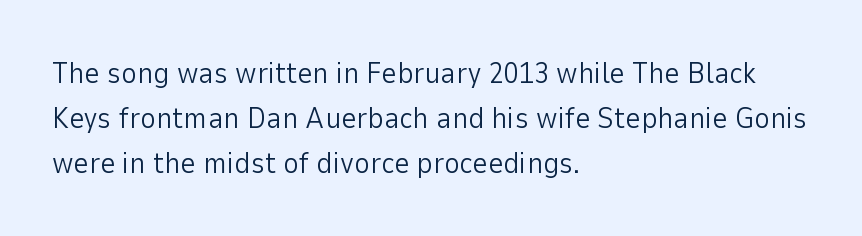
The image shows 30 px light sans-serif type, upright; set left-aligned, normal line spacing (1.5x), normal letter spacing, not underlined; low stroke contrast and a medium x-height.
